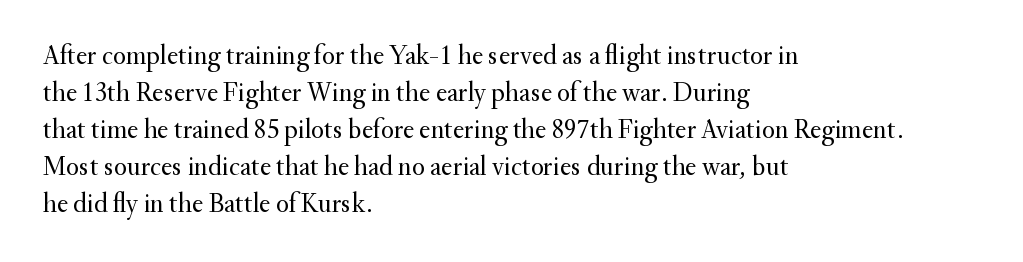
{"italic": "no", "bold": "no", "underline": "no", "align": "left", "line_spacing": "normal", "line_spacing_ratio": 1.37, "letter_spacing": "normal", "letter_spacing_em": 0.0, "glyph_px": 27}
